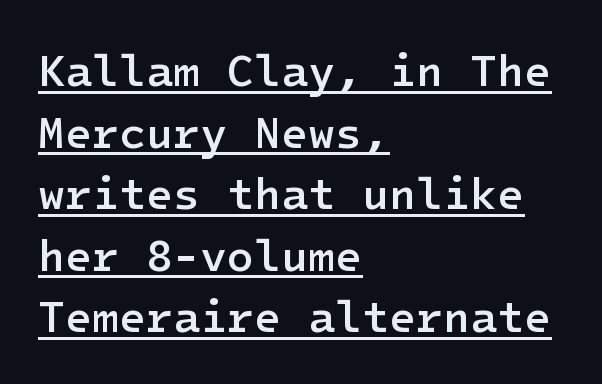
Q: Is the text bold? A: Semi-bold.
Q: Is the text italic (slanted)? A: No, it is upright.
Q: Is the typeface a serif or a sans-serif typeface? A: Sans-serif.
Q: Is the text underlined? A: Yes.
Q: How is the paragraph aligned? A: Left-aligned.
Q: Is the spacing between letters normal or unusually wide? A: Normal.
Q: Is the spacing between lines tight, normal or loose? A: Normal.
Q: Width (condensed, normal, or wide)? A: Normal.
Q: Stroke contrast? A: Low.
Q: x-height? A: Medium.
